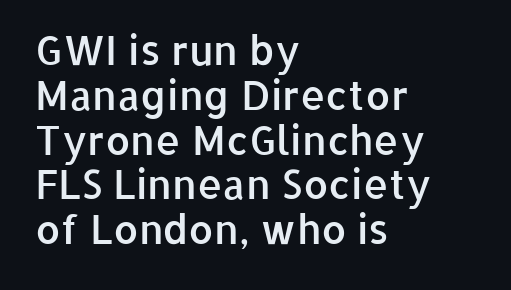
{"serif": "no", "italic": "no", "bold": "semi", "weight": "semibold", "width": "normal", "stroke_contrast": "low", "x_height": "medium", "monospaced": "no", "underline": "no", "align": "left", "line_spacing": "tight", "line_spacing_ratio": 1.12, "letter_spacing": "normal", "letter_spacing_em": 0.0, "glyph_px": 40}
